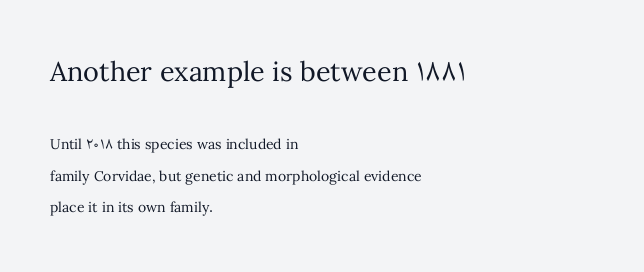
{"italic": "no", "bold": "no", "underline": "no", "align": "left", "line_spacing": "loose", "line_spacing_ratio": 2.25, "letter_spacing": "normal", "letter_spacing_em": 0.0, "larger_block": "first", "size_ratio": 1.93, "glyph_px": 27}
